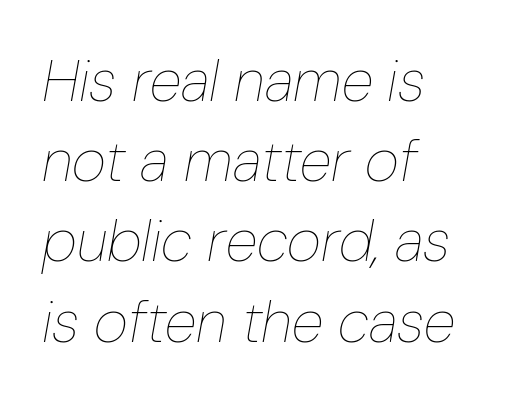
Q: Is the text bold? A: No.
Q: Is the text italic (slanted)? A: Yes, it leans right by about 10 degrees.
Q: Is the text underlined? A: No.
Q: How is the paragraph aligned? A: Left-aligned.
Q: Is the spacing between letters normal or unusually wide? A: Normal.
Q: Is the spacing between lines tight, normal or loose? A: Normal.
Q: Width (condensed, normal, or wide)? A: Condensed.
Q: Stroke contrast? A: Low.
Q: x-height? A: Medium.
Q: Monospaced? A: No.
